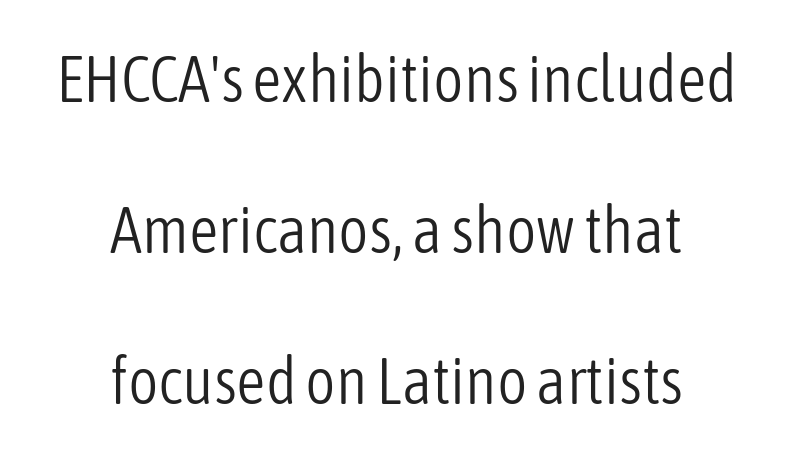
The image shows 65 px light, condensed sans-serif type, upright; set centered, loose line spacing (2.32x), normal letter spacing, not underlined; low stroke contrast and a medium x-height.
